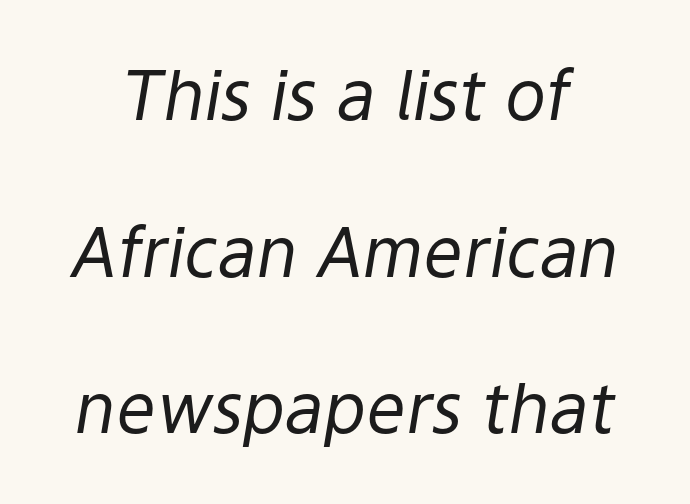
The image shows 69 px regular-weight type, italic (leaning right); set loose line spacing (2.27x), normal letter spacing, not underlined; low stroke contrast and a medium x-height.
